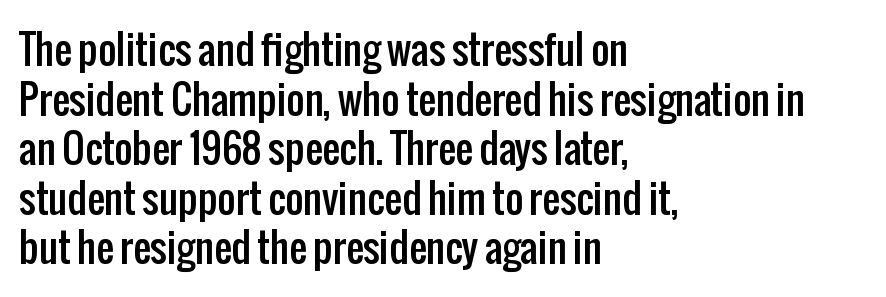
The image shows 39 px condensed sans-serif type, upright; set left-aligned, normal line spacing (1.27x), normal letter spacing, not underlined; low stroke contrast and a medium x-height.
